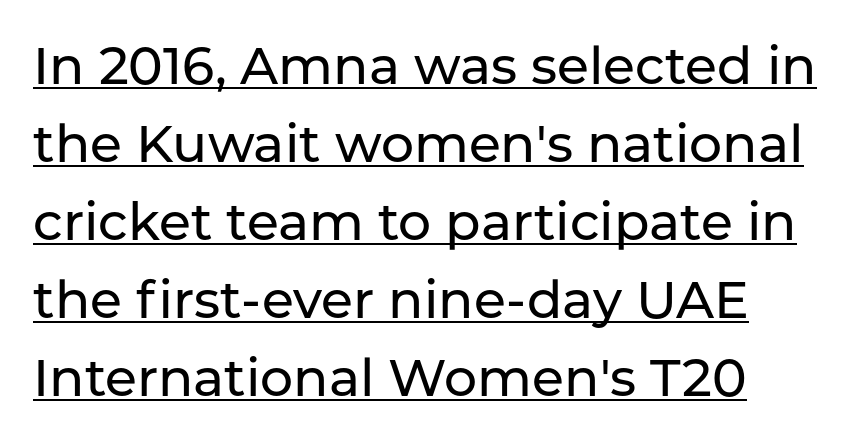
{"serif": "no", "italic": "no", "width": "normal", "stroke_contrast": "low", "x_height": "medium", "monospaced": "no", "underline": "yes", "line_spacing": "normal", "line_spacing_ratio": 1.5, "letter_spacing": "normal", "letter_spacing_em": 0.0, "glyph_px": 52}
